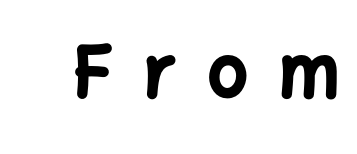
{"serif": "no", "italic": "no", "bold": "yes", "weight": "bold", "width": "normal", "stroke_contrast": "low", "x_height": "medium", "monospaced": "no", "underline": "no", "letter_spacing": "wide", "letter_spacing_em": 0.45, "glyph_px": 70}
